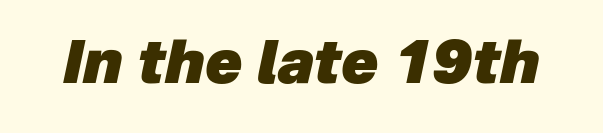
Is the type slanted? Yes — the strokes lean at a clear angle. Compared with an ordinary text face, these strokes are far heavier — a full bold. This sample has the flowing, uneven cadence of proportional lettering. Lines of text with bare space underneath. The line texture is even and compact thanks to regular tracking.
